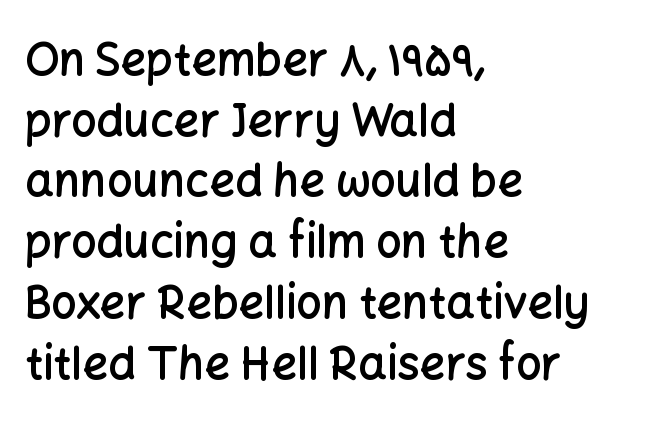
The image shows 45 px semibold sans-serif type, upright; set left-aligned, normal line spacing (1.35x), normal letter spacing, not underlined; low stroke contrast and a medium x-height.
